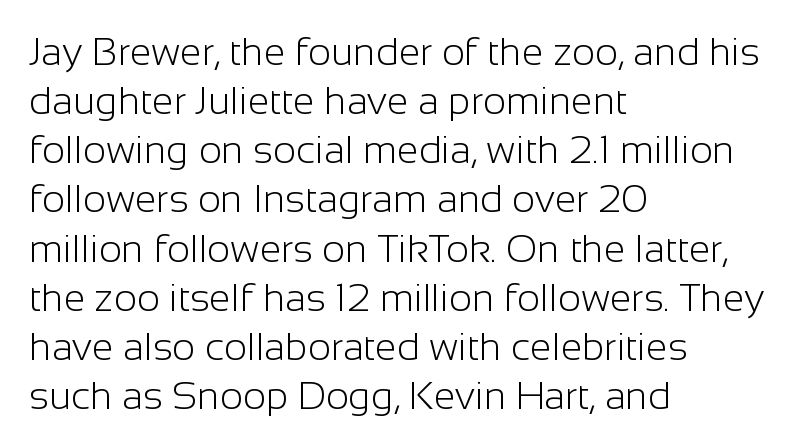
{"serif": "no", "italic": "no", "bold": "no", "weight": "light", "width": "normal", "stroke_contrast": "low", "x_height": "medium", "monospaced": "no", "underline": "no", "align": "left", "line_spacing": "normal", "line_spacing_ratio": 1.26, "letter_spacing": "normal", "letter_spacing_em": 0.0, "glyph_px": 39}
